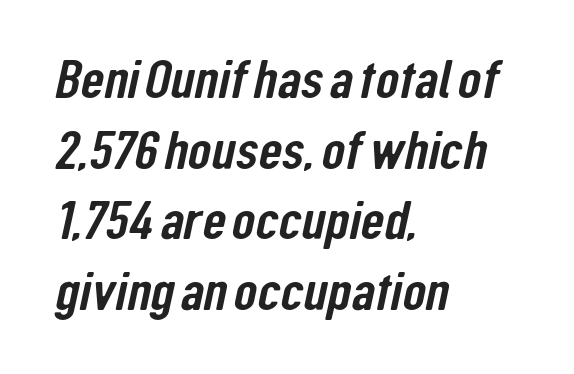
{"serif": "no", "width": "condensed", "stroke_contrast": "low", "x_height": "medium", "monospaced": "no", "underline": "no", "align": "left", "line_spacing": "normal", "line_spacing_ratio": 1.31, "letter_spacing": "normal", "letter_spacing_em": 0.0, "glyph_px": 54}
